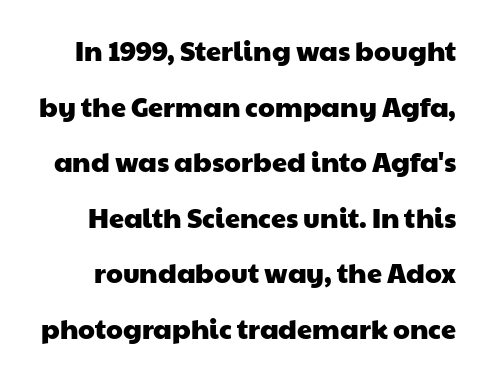
Q: Is the text underlined? A: No.
Q: Is the spacing between letters normal or unusually wide? A: Normal.
Q: Is the spacing between lines tight, normal or loose? A: Loose.
